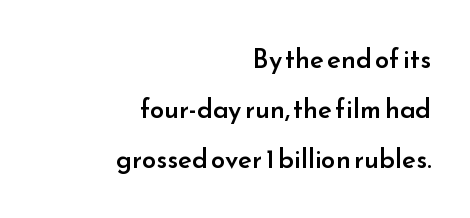
{"italic": "no", "bold": "semi", "underline": "no", "align": "right", "line_spacing": "loose", "line_spacing_ratio": 1.92, "letter_spacing": "normal", "letter_spacing_em": 0.0, "glyph_px": 26}
